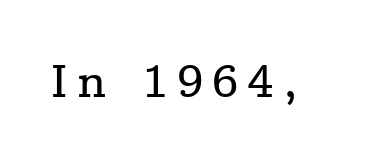
Q: Is the text italic (slanted)? A: No, it is upright.
Q: Is the typeface a serif or a sans-serif typeface? A: Serif.
Q: Is the text underlined? A: No.
Q: Width (condensed, normal, or wide)? A: Wide.
Q: Stroke contrast? A: Low.
Q: x-height? A: Medium.
Q: Monospaced? A: No.
